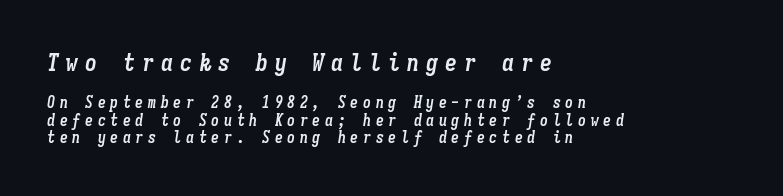
Q: Is the text bold? A: Yes.
Q: Is the text italic (slanted)? A: Yes, it leans right by about 9 degrees.
Q: Is the text underlined? A: No.
Q: How is the paragraph aligned? A: Left-aligned.
Q: Is the spacing between letters normal or unusually wide? A: Unusually wide.
Q: Is the spacing between lines tight, normal or loose? A: Tight.
Q: Which block of text is set in a larger size, the first (top) or the second (bottom)? A: The first (top) one.
